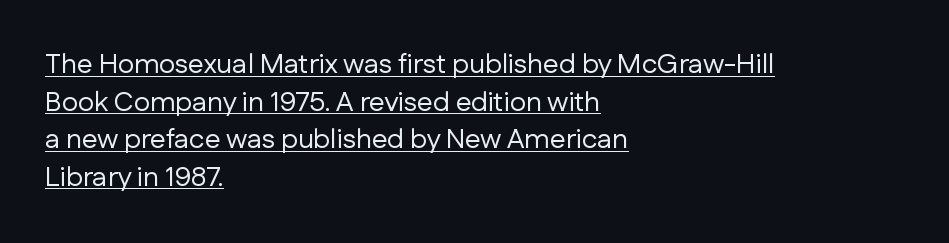
Q: Is the text bold? A: No.
Q: Is the text italic (slanted)? A: No, it is upright.
Q: Is the typeface a serif or a sans-serif typeface? A: Sans-serif.
Q: Is the text underlined? A: Yes.
Q: How is the paragraph aligned? A: Left-aligned.
Q: Is the spacing between letters normal or unusually wide? A: Normal.
Q: Is the spacing between lines tight, normal or loose? A: Normal.
Q: Width (condensed, normal, or wide)? A: Normal.
Q: Stroke contrast? A: Low.
Q: x-height? A: Medium.
Q: Monospaced? A: No.
